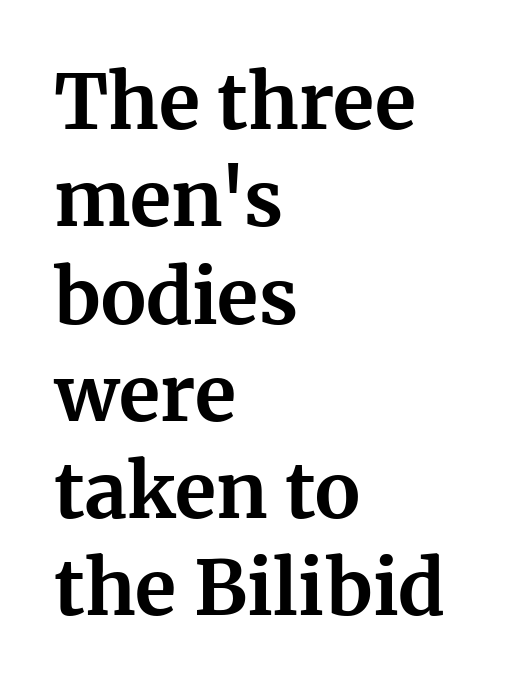
{"serif": "yes", "italic": "no", "bold": "yes", "weight": "bold", "width": "normal", "stroke_contrast": "medium", "x_height": "medium", "monospaced": "no", "underline": "no", "align": "left", "line_spacing": "normal", "line_spacing_ratio": 1.28, "letter_spacing": "normal", "letter_spacing_em": 0.0, "glyph_px": 76}
